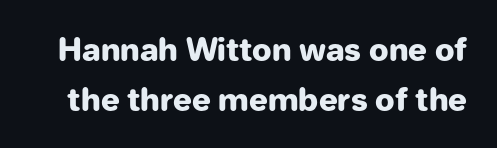
{"serif": "no", "italic": "no", "bold": "yes", "weight": "heavy", "width": "normal", "stroke_contrast": "low", "x_height": "medium", "monospaced": "no", "underline": "no", "line_spacing": "normal", "line_spacing_ratio": 1.6, "letter_spacing": "normal", "letter_spacing_em": 0.0, "glyph_px": 31}
